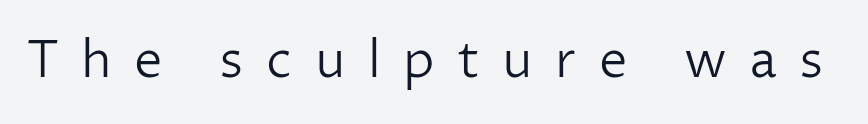
Upright lettering throughout. Check where the strokes stop: nothing finishes them off — pure sans. Letter spacing: wide. Spacing verdict: proportional, widths tailored to each character. No word sits above an underline.
